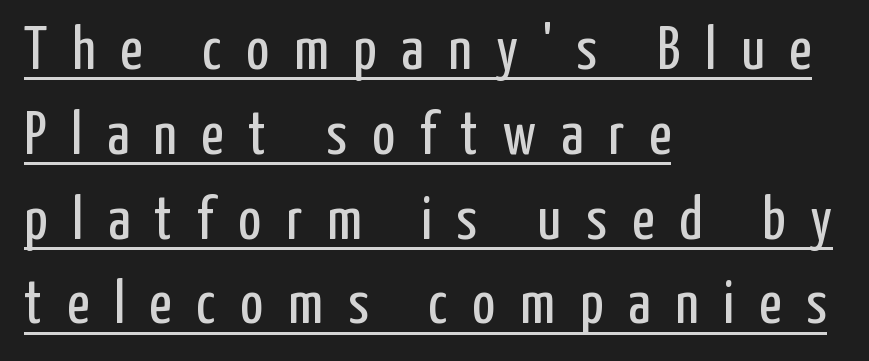
Q: Is the text bold? A: No.
Q: Is the text italic (slanted)? A: No, it is upright.
Q: Is the typeface a serif or a sans-serif typeface? A: Sans-serif.
Q: Is the text underlined? A: Yes.
Q: How is the paragraph aligned? A: Left-aligned.
Q: Is the spacing between letters normal or unusually wide? A: Unusually wide.
Q: Is the spacing between lines tight, normal or loose? A: Normal.
Q: Width (condensed, normal, or wide)? A: Condensed.
Q: Stroke contrast? A: Low.
Q: x-height? A: Medium.
Q: Monospaced? A: No.
